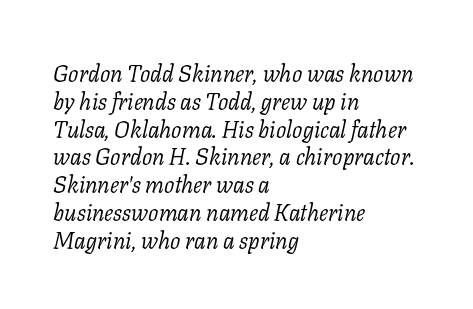
Q: Is the text bold? A: No.
Q: Is the text italic (slanted)? A: Yes, it leans right by about 11 degrees.
Q: Is the text underlined? A: No.
Q: How is the paragraph aligned? A: Left-aligned.
Q: Is the spacing between letters normal or unusually wide? A: Normal.
